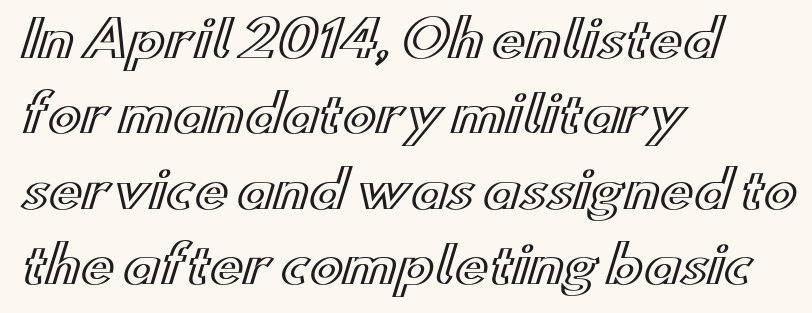
Q: Is the text italic (slanted)? A: Yes.
Q: Is the text underlined? A: No.
Q: How is the paragraph aligned? A: Left-aligned.
Q: Is the spacing between letters normal or unusually wide? A: Normal.
Q: Is the spacing between lines tight, normal or loose? A: Normal.
Q: Width (condensed, normal, or wide)? A: Wide.
Q: x-height? A: Small.
Q: Monospaced? A: No.
